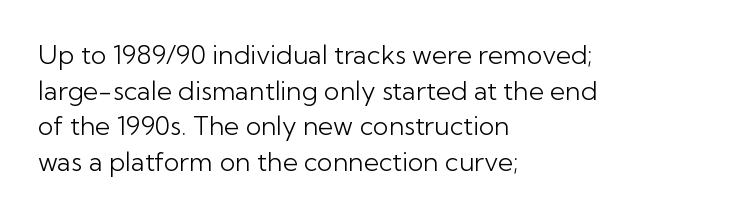
The line texture is even and compact thanks to regular tracking. Honestly, the row spacing looks completely unremarkable. Every row of glyphs begins at an identical x-position on the left. The letters stand straight up with perfectly vertical stems. Stroke thickness stays within the range of a standard reading face or lighter. Unmarked baselines from the first word to the last.
